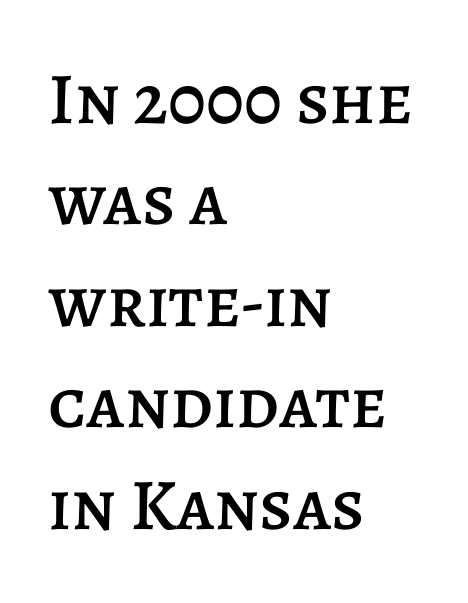
The leading is moderate, giving the passage an even texture. Bare-footed words on every line. A typesetter would mark this as roman, not italic. The rendering anchors every line to the left-hand side. Think of a printed novel: that variable character pitch is what you see here.
